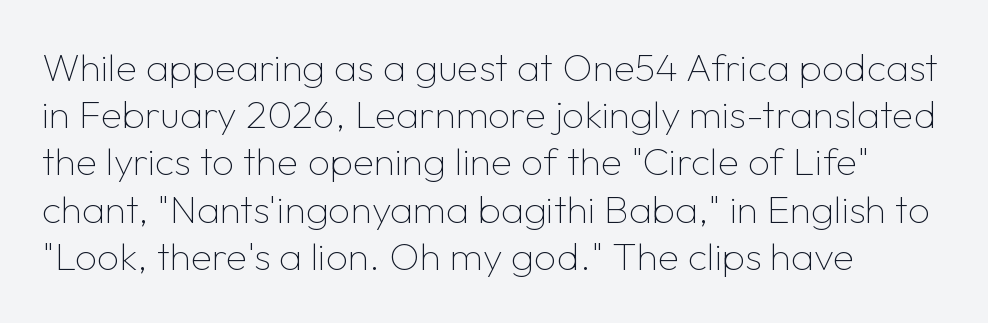
The image shows 39 px thin sans-serif type, upright; set left-aligned, line spacing 1.21x, normal letter spacing, not underlined; low stroke contrast and a medium x-height.
